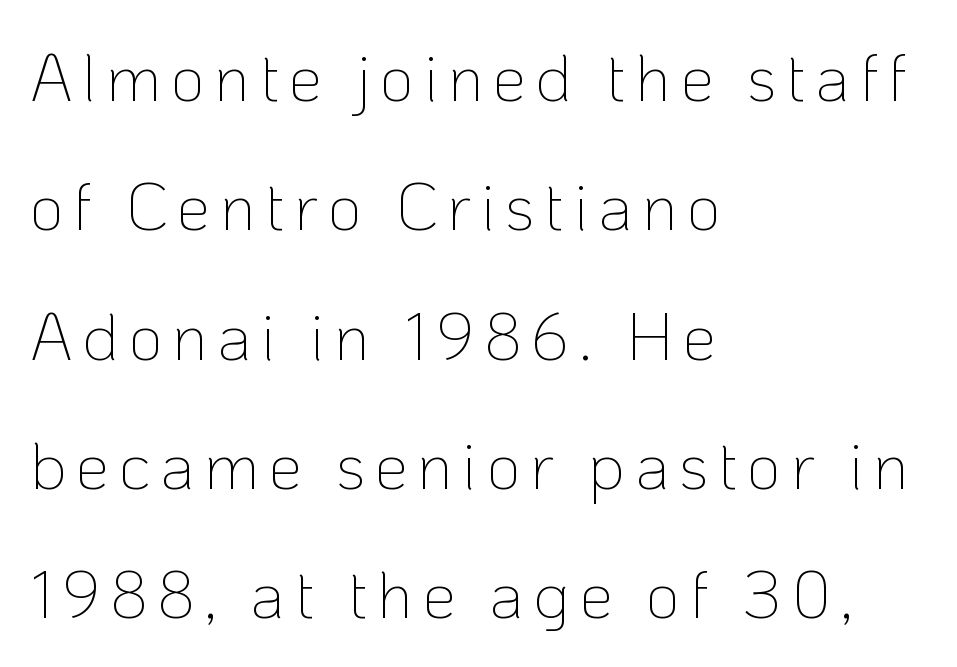
Looks like regular typesetting: each glyph gets only the width it needs. What's the leading like? Stretched, with rows far apart. Anything drawn beneath the words? Only blank space. The strokes are not fattened; the text isn't bold. Classification — sans serif. All the whitespace from short lines collects on the right.
